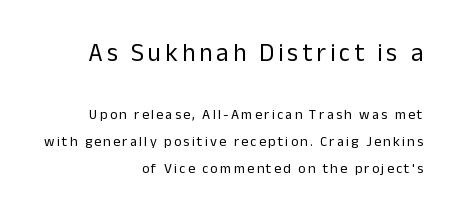
{"italic": "no", "bold": "no", "underline": "no", "align": "right", "line_spacing": "loose", "line_spacing_ratio": 1.95, "larger_block": "first", "size_ratio": 1.79, "glyph_px": 25}
